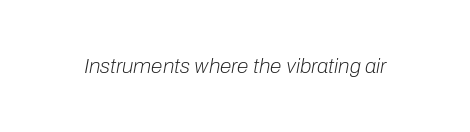
Honestly, the letter spacing is just normal — you wouldn't notice it. The specimen reads as italic at a glance. On a weight scale, this lands at 450 or below. The zone under the glyphs is completely vacant.
